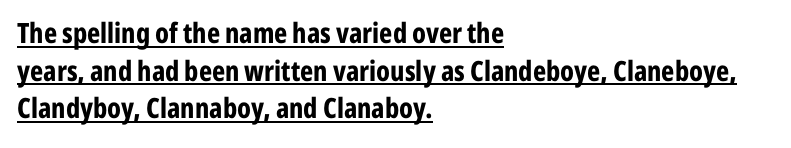
{"serif": "no", "italic": "no", "bold": "yes", "weight": "bold", "width": "condensed", "stroke_contrast": "low", "x_height": "medium", "monospaced": "no", "underline": "yes", "align": "left", "line_spacing": "normal", "line_spacing_ratio": 1.34, "letter_spacing": "normal", "letter_spacing_em": 0.0, "glyph_px": 28}
